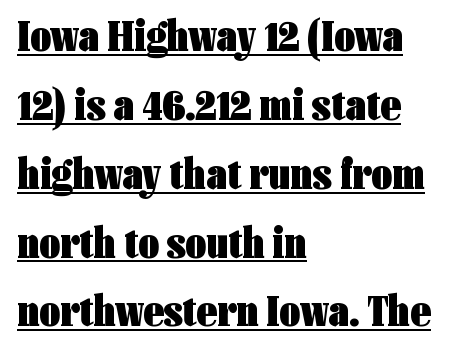
The image shows 45 px heavy, condensed sans-serif type, upright; set left-aligned, normal line spacing (1.53x), normal letter spacing, underlined; low stroke contrast and a medium x-height.
